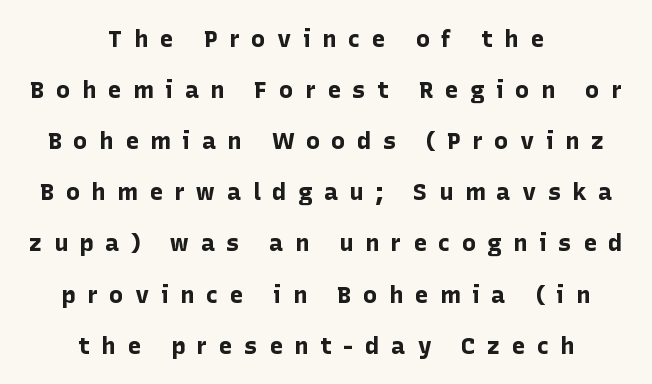
Horizontal alignment here is central, giving a formal, balanced look. A typesetter would call this heavily tracked-out type. Unmarked baselines from the first word to the last. No italicization has been applied; the sample stays upright. This is heavy type, rendered in bold.
